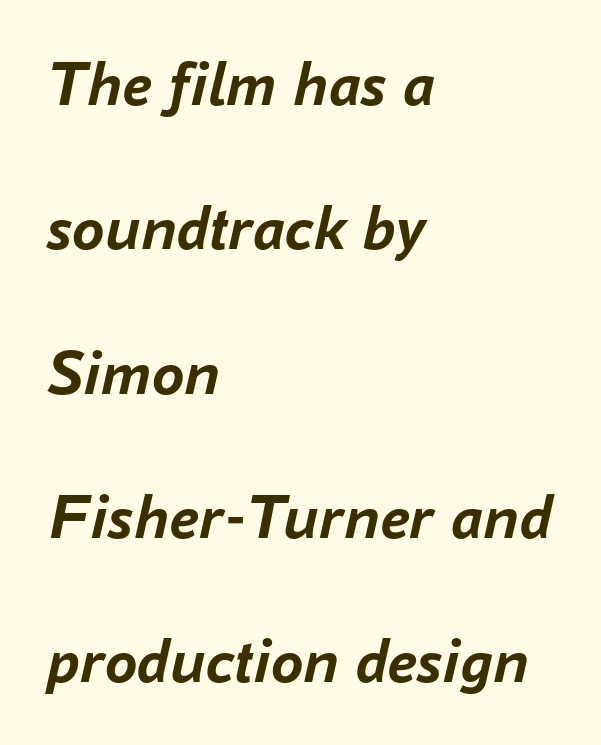
The foot of each line stays bare and open. Compared with an ordinary text face, these strokes are far heavier — a full bold. Yep, that's italic — everything's leaning. The paragraph has a hard left edge and a soft right edge. Do the characters align in a grid? No, the font is proportional.
